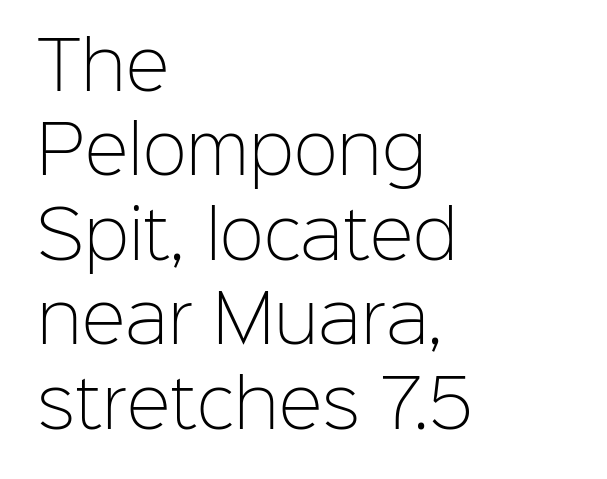
{"serif": "no", "italic": "no", "bold": "no", "weight": "light", "width": "normal", "stroke_contrast": "low", "x_height": "medium", "monospaced": "no", "underline": "no", "align": "left", "line_spacing": "normal", "line_spacing_ratio": 1.28, "letter_spacing": "normal", "letter_spacing_em": 0.0, "glyph_px": 66}
